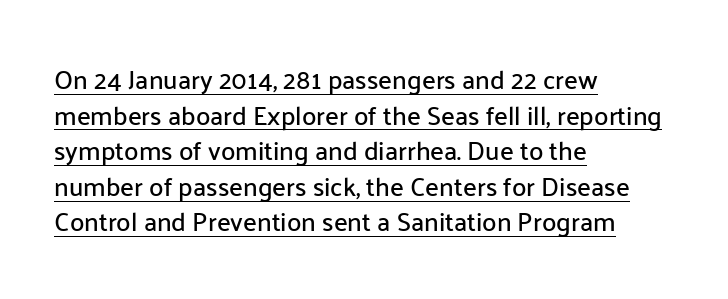
The image shows 26 px text type, upright; set left-aligned, normal line spacing (1.37x), normal letter spacing, underlined.
